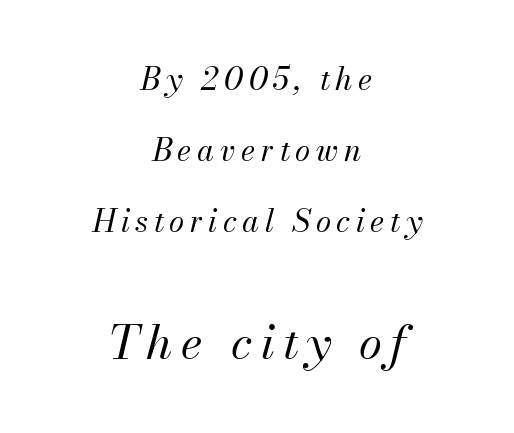
{"italic": "yes", "lean": "right", "slant_degrees": 13, "bold": "no", "weight": "regular", "width": "normal", "stroke_contrast": "medium", "x_height": "small", "monospaced": "no", "underline": "no", "align": "center", "line_spacing": "loose", "line_spacing_ratio": 2.29, "larger_block": "second", "size_ratio": 1.52, "glyph_px": 47}
